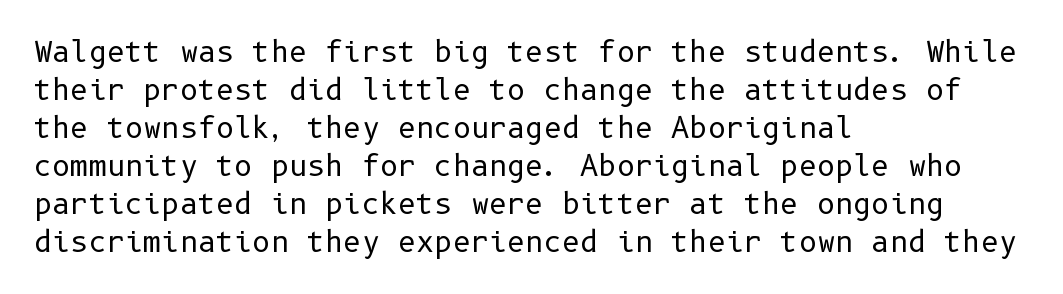
Q: Is the text bold? A: No.
Q: Is the text italic (slanted)? A: No, it is upright.
Q: Is the typeface a serif or a sans-serif typeface? A: Sans-serif.
Q: Is the text underlined? A: No.
Q: How is the paragraph aligned? A: Left-aligned.
Q: Is the spacing between letters normal or unusually wide? A: Normal.
Q: Is the spacing between lines tight, normal or loose? A: Normal.
Q: Width (condensed, normal, or wide)? A: Normal.
Q: Stroke contrast? A: Low.
Q: x-height? A: Medium.
